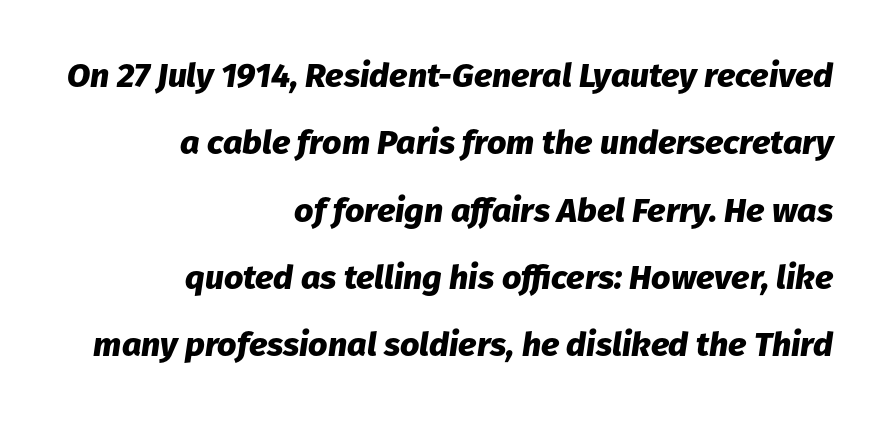
The image shows 34 px heavy type, italic (leaning right); set right-aligned, loose line spacing (1.98x), normal letter spacing, not underlined; low stroke contrast and a medium x-height.
